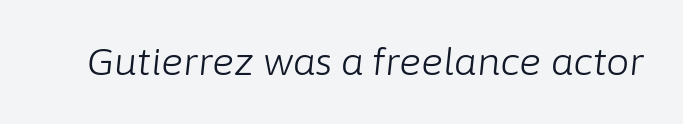
This sample has the flowing, uneven cadence of proportional lettering. The specimen reads as italic at a glance. Weight: not bold — regular or lighter. Nobody drew a line under any word here.
